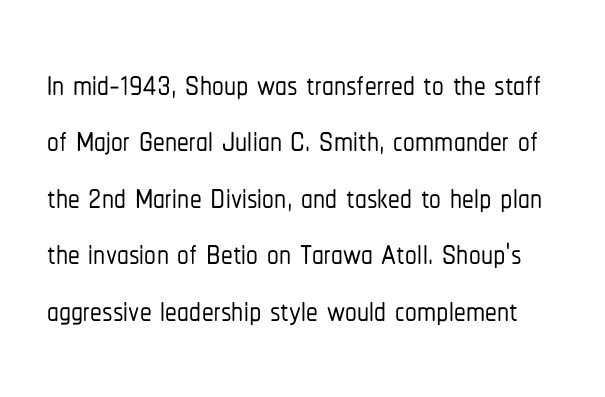
Words appear dense and cohesive because spacing is normal. Quick note: underline off. Looks like regular typesetting: each glyph gets only the width it needs. Observe the absence of serifs on each vertical stroke in this sample. Characters remain perfectly vertical along every line.
